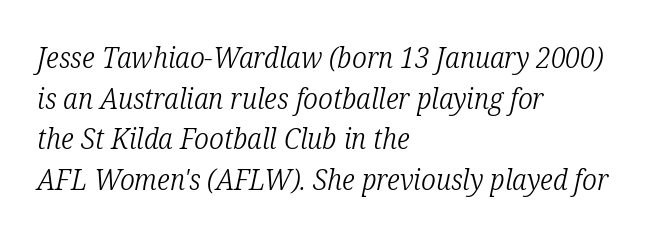
Old-style or modern, the face here clearly has serifs. On a weight scale, this lands at 450 or below. The line texture is even and compact thanks to regular tracking. Spacing verdict: proportional, widths tailored to each character.
